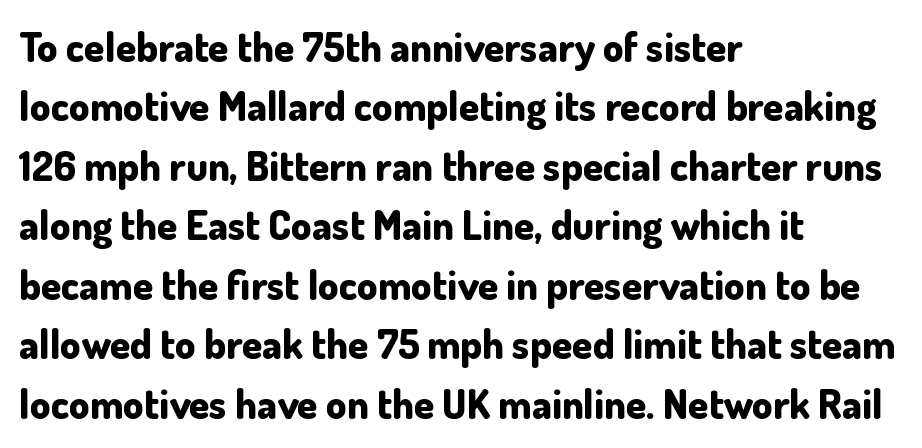
The image shows 41 px bold sans-serif type, upright; set left-aligned, normal line spacing (1.45x), normal letter spacing, not underlined; low stroke contrast and a small x-height.
